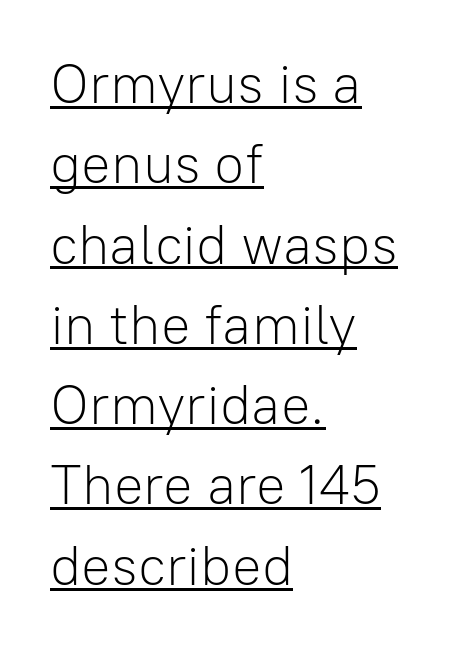
{"serif": "no", "italic": "no", "bold": "no", "weight": "light", "width": "normal", "stroke_contrast": "low", "x_height": "medium", "monospaced": "no", "underline": "yes", "align": "left", "line_spacing": "normal", "line_spacing_ratio": 1.46, "letter_spacing": "normal", "letter_spacing_em": 0.0, "glyph_px": 55}
